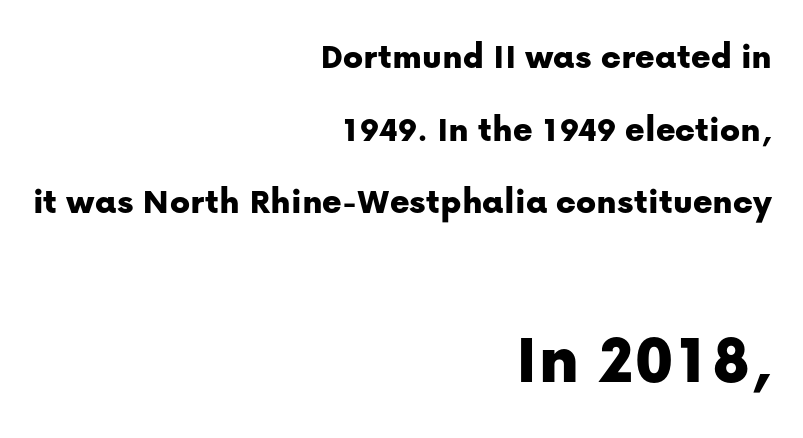
{"serif": "no", "italic": "no", "width": "normal", "stroke_contrast": "low", "x_height": "medium", "monospaced": "no", "underline": "no", "align": "right", "line_spacing": "loose", "line_spacing_ratio": 1.96, "letter_spacing": "normal", "letter_spacing_em": 0.0, "larger_block": "second", "size_ratio": 2.0, "glyph_px": 74}
